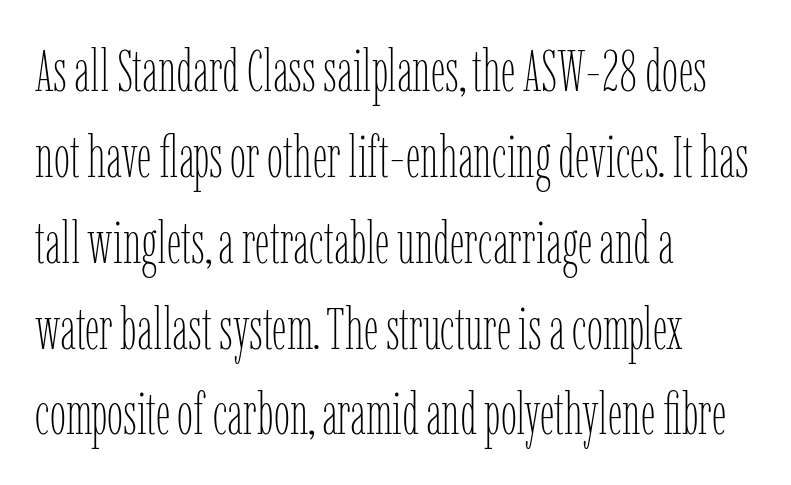
{"italic": "no", "bold": "no", "weight": "thin", "width": "condensed", "stroke_contrast": "low", "x_height": "medium", "monospaced": "no", "underline": "no", "align": "left", "line_spacing": "normal", "line_spacing_ratio": 1.48, "letter_spacing": "normal", "letter_spacing_em": 0.0, "glyph_px": 58}
